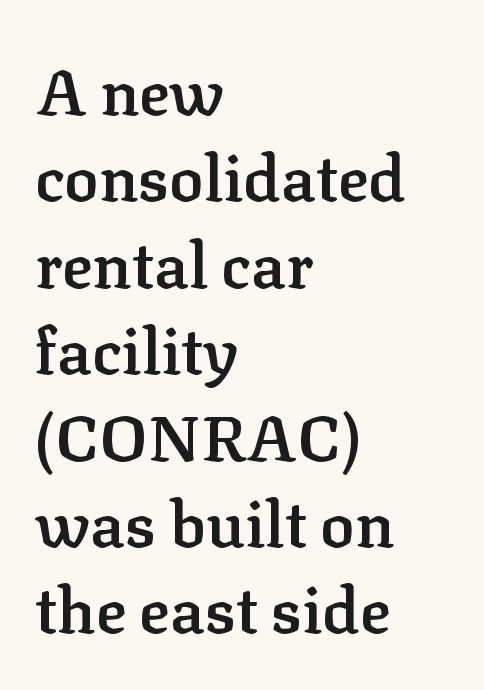
Q: Is the text bold? A: Semi-bold.
Q: Is the text italic (slanted)? A: No, it is upright.
Q: Is the typeface a serif or a sans-serif typeface? A: Serif.
Q: Is the text underlined? A: No.
Q: How is the paragraph aligned? A: Left-aligned.
Q: Is the spacing between letters normal or unusually wide? A: Normal.
Q: Is the spacing between lines tight, normal or loose? A: Normal.
Q: Width (condensed, normal, or wide)? A: Normal.
Q: Stroke contrast? A: Low.
Q: x-height? A: Medium.
Q: Monospaced? A: No.
